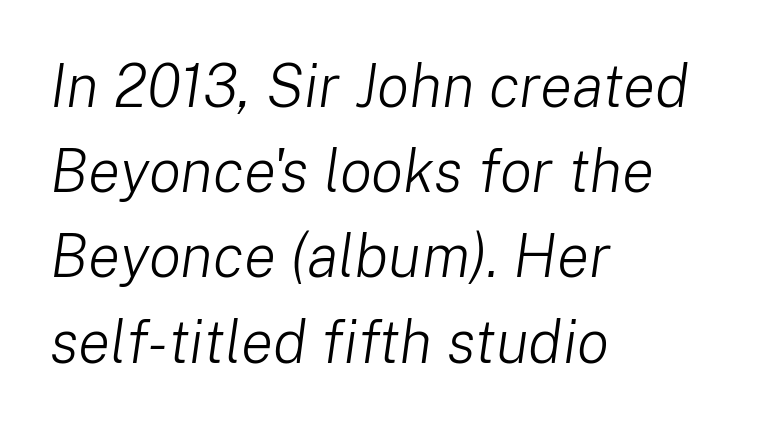
{"italic": "yes", "lean": "right", "slant_degrees": 8, "bold": "no", "weight": "light", "width": "normal", "stroke_contrast": "low", "x_height": "medium", "monospaced": "no", "underline": "no", "align": "left", "line_spacing": "normal", "line_spacing_ratio": 1.42, "letter_spacing": "normal", "letter_spacing_em": 0.0, "glyph_px": 60}
